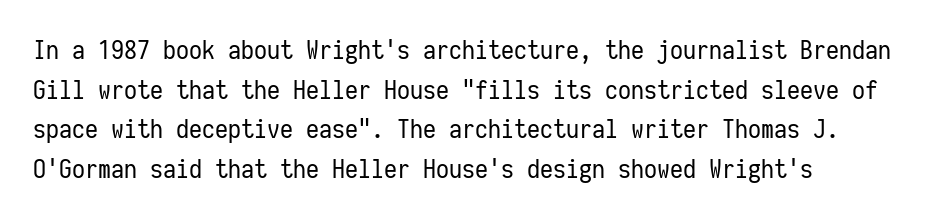
The block of text has a typical density, with ordinary space between rows. The line texture is even and compact thanks to regular tracking. Nothing heavy about these letters — not bold at all. Which margin do the lines hug? The left one — the right edge is uneven.
